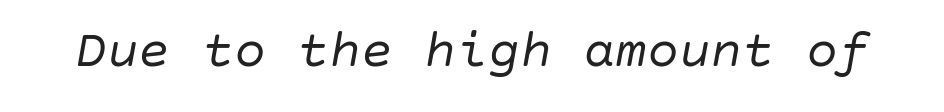
The image shows 53 px regular-weight type, italic (leaning right); set normal letter spacing, not underlined; low stroke contrast and a large x-height.
